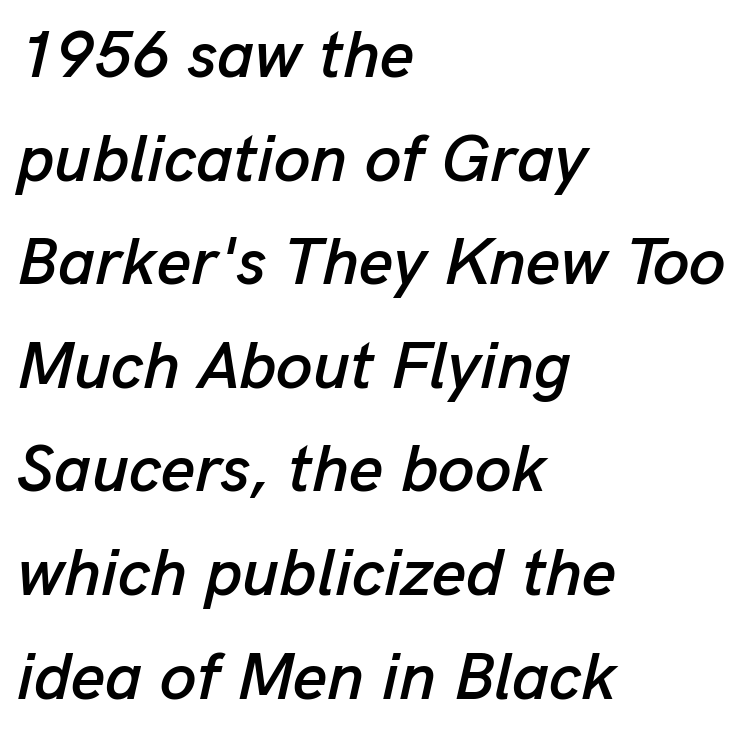
Only glyphs here, with clear space below each row. The passage shown is typed in a proportional face where columns would drift. Where is the straight margin? On the left. The type is set solid horizontally, with unmodified tracking. A normal amount of white space separates one row of letters from the next.
